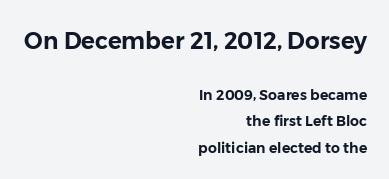
Q: Is the text italic (slanted)? A: No, it is upright.
Q: Is the text underlined? A: No.
Q: How is the paragraph aligned? A: Right-aligned.
Q: Is the spacing between letters normal or unusually wide? A: Normal.
Q: Which block of text is set in a larger size, the first (top) or the second (bottom)? A: The first (top) one.
